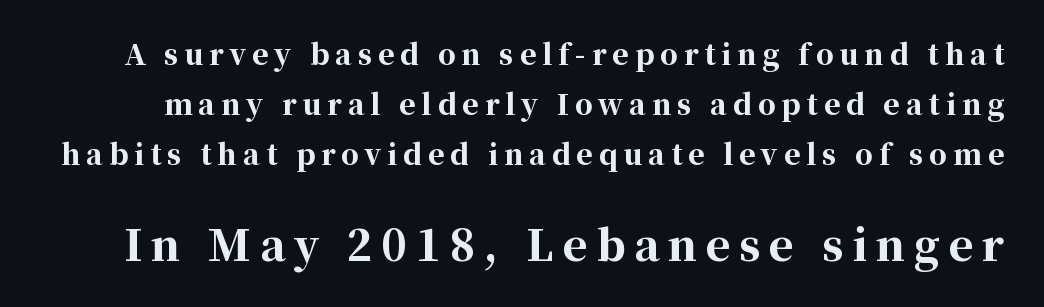
{"serif": "yes", "italic": "no", "bold": "yes", "weight": "bold", "width": "normal", "stroke_contrast": "high", "x_height": "medium", "monospaced": "no", "underline": "no", "line_spacing_ratio": 1.79, "letter_spacing": "wide", "letter_spacing_em": 0.21, "larger_block": "second", "size_ratio": 1.5, "glyph_px": 42}
